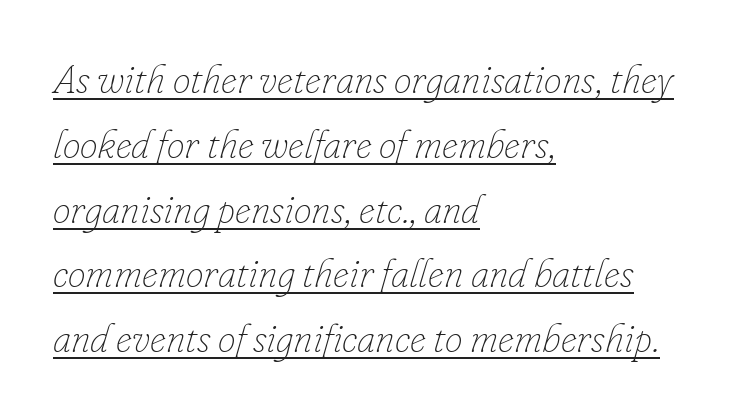
The image shows 40 px thin type, italic (leaning right); set left-aligned, normal line spacing (1.62x), normal letter spacing, underlined; low stroke contrast and a small x-height.
